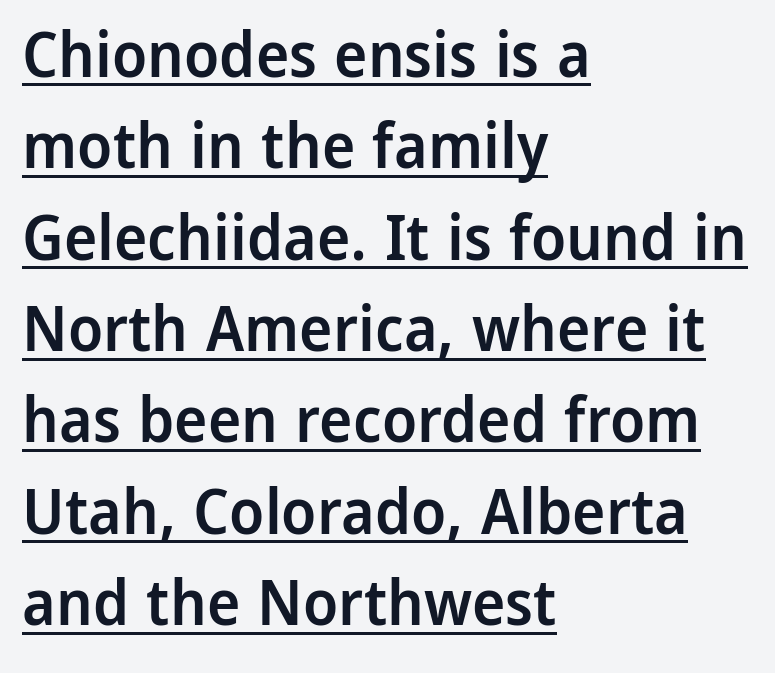
{"serif": "no", "italic": "no", "bold": "semi", "weight": "semibold", "width": "normal", "stroke_contrast": "low", "x_height": "medium", "monospaced": "no", "underline": "yes", "align": "left", "line_spacing": "normal", "line_spacing_ratio": 1.45, "letter_spacing": "normal", "letter_spacing_em": 0.0, "glyph_px": 63}
